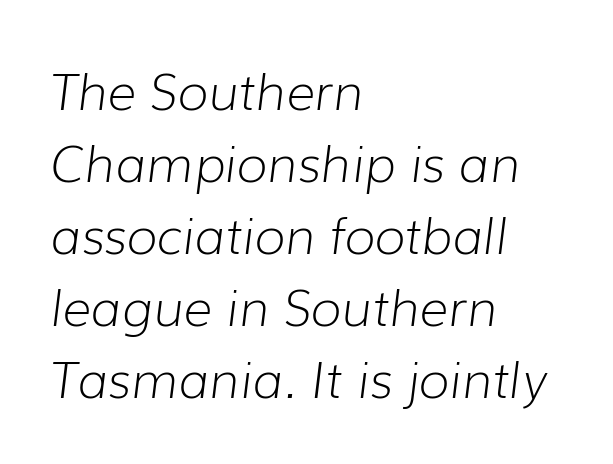
{"italic": "yes", "lean": "right", "slant_degrees": 7, "bold": "no", "weight": "light", "width": "normal", "stroke_contrast": "low", "x_height": "medium", "monospaced": "no", "underline": "no", "align": "left", "line_spacing": "normal", "line_spacing_ratio": 1.44, "letter_spacing": "normal", "letter_spacing_em": 0.0, "glyph_px": 50}
